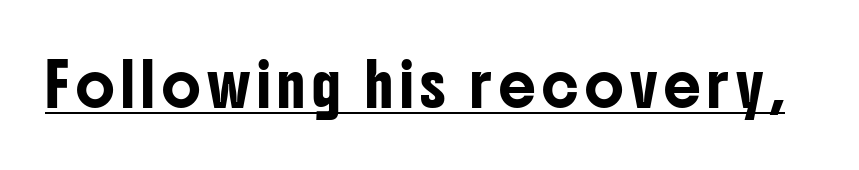
The image shows 41 px condensed sans-serif type, upright; set underlined; low stroke contrast and a medium x-height.
